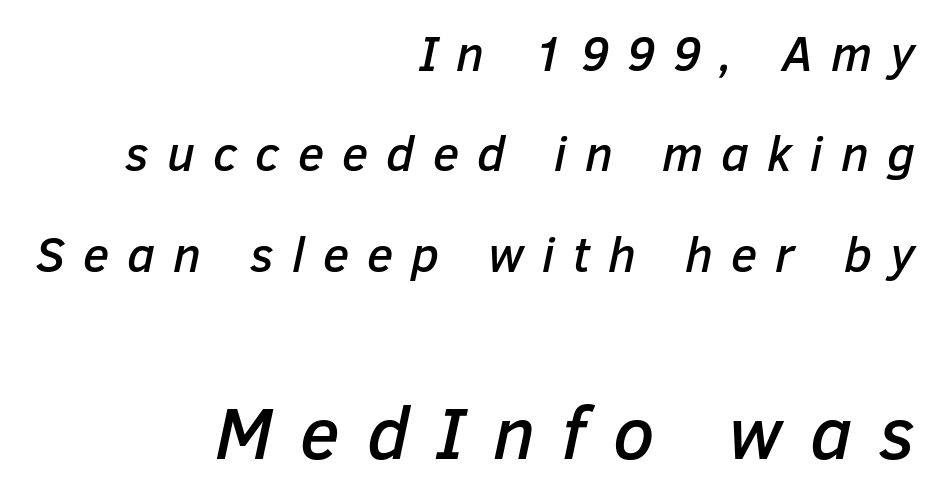
Q: Is the text italic (slanted)? A: Yes, it leans right by about 12 degrees.
Q: Is the text underlined? A: No.
Q: How is the paragraph aligned? A: Right-aligned.
Q: Is the spacing between letters normal or unusually wide? A: Unusually wide.
Q: Is the spacing between lines tight, normal or loose? A: Loose.
Q: Which block of text is set in a larger size, the first (top) or the second (bottom)? A: The second (bottom) one.
Q: Width (condensed, normal, or wide)? A: Normal.
Q: Stroke contrast? A: Low.
Q: x-height? A: Medium.
Q: Monospaced? A: No.
